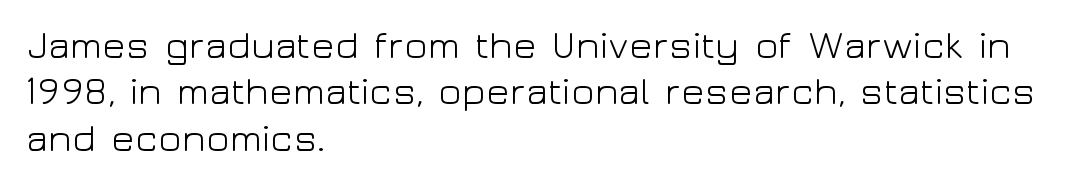
{"serif": "no", "italic": "no", "bold": "no", "weight": "light", "width": "wide", "stroke_contrast": "low", "x_height": "medium", "monospaced": "no", "underline": "no", "align": "left", "line_spacing_ratio": 1.22, "letter_spacing": "normal", "letter_spacing_em": 0.0, "glyph_px": 38}
